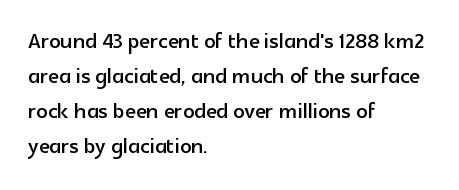
Q: Is the text italic (slanted)? A: No, it is upright.
Q: Is the typeface a serif or a sans-serif typeface? A: Sans-serif.
Q: Is the text underlined? A: No.
Q: How is the paragraph aligned? A: Left-aligned.
Q: Is the spacing between letters normal or unusually wide? A: Normal.
Q: Is the spacing between lines tight, normal or loose? A: Normal.
Q: Width (condensed, normal, or wide)? A: Normal.
Q: x-height? A: Medium.
Q: Monospaced? A: No.
